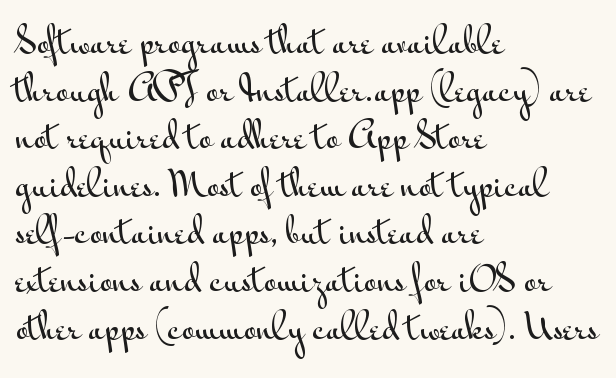
Q: Is the typeface a serif or a sans-serif typeface? A: Sans-serif.
Q: Is the text underlined? A: No.
Q: How is the paragraph aligned? A: Left-aligned.
Q: Is the spacing between letters normal or unusually wide? A: Normal.
Q: Is the spacing between lines tight, normal or loose? A: Normal.
Q: Width (condensed, normal, or wide)? A: Wide.
Q: Stroke contrast? A: Medium.
Q: x-height? A: Small.
Q: Monospaced? A: No.
